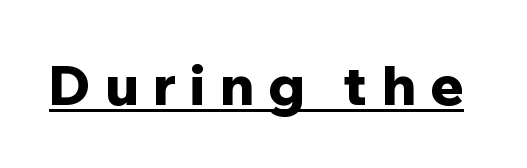
Q: Is the text bold? A: Yes.
Q: Is the text italic (slanted)? A: No, it is upright.
Q: Is the typeface a serif or a sans-serif typeface? A: Sans-serif.
Q: Is the text underlined? A: Yes.
Q: Is the spacing between letters normal or unusually wide? A: Unusually wide.
Q: Width (condensed, normal, or wide)? A: Normal.
Q: Stroke contrast? A: Low.
Q: x-height? A: Medium.
Q: Monospaced? A: No.
